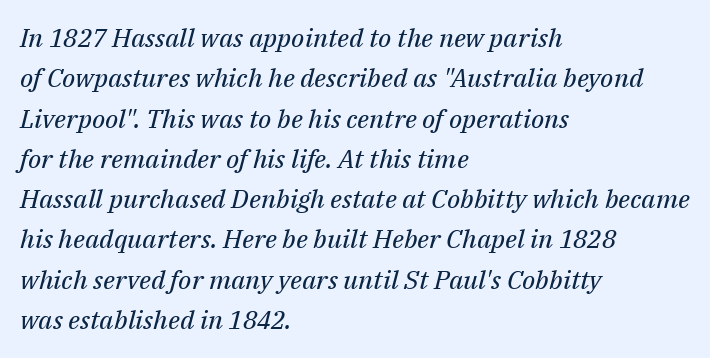
The strokes are not fattened; the text isn't bold. Only glyphs here, with clear space below each row. All the whitespace from short lines collects on the right. Regarding leading, the lines here are spaced in the standard way. Nothing unusual about the tracking: characters are spaced as the font intends. Italic? Definitely — the glyphs are oblique.
